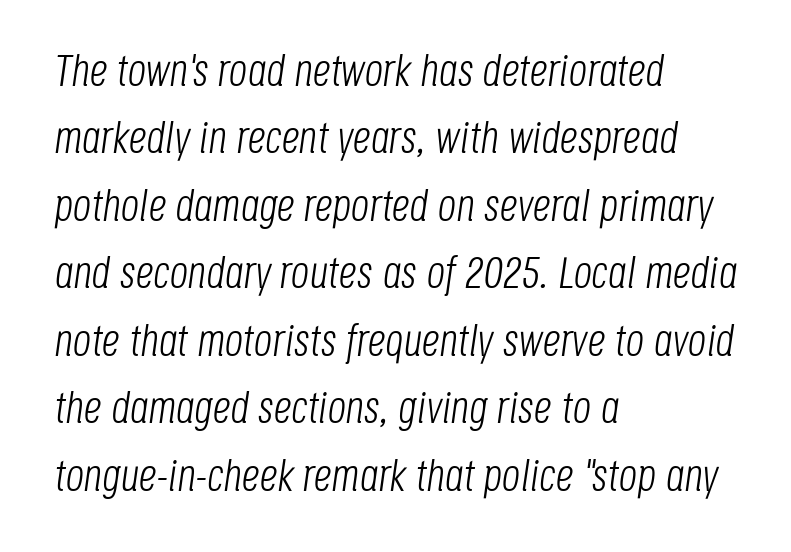
The specimen reads as italic at a glance. The strokes are not fattened; the text isn't bold. Glyph-to-glyph distance matches everyday printed text. A typesetter would call this proportional, since set widths differ per character. Each row of text sits above clean, open space.
